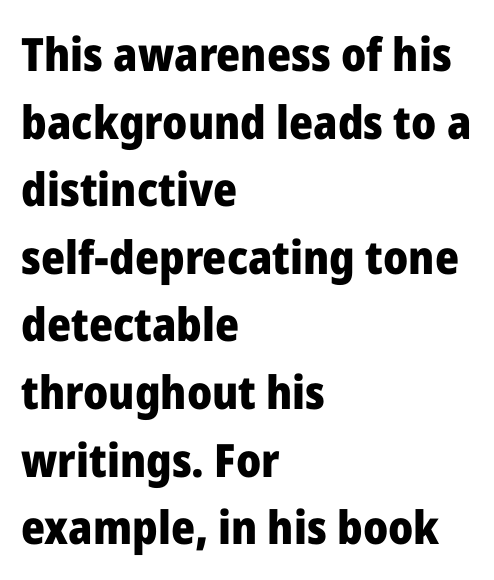
{"serif": "no", "italic": "no", "bold": "yes", "weight": "heavy", "width": "normal", "stroke_contrast": "low", "x_height": "medium", "monospaced": "no", "underline": "no", "align": "left", "line_spacing": "normal", "line_spacing_ratio": 1.47, "letter_spacing": "normal", "letter_spacing_em": 0.0, "glyph_px": 46}
